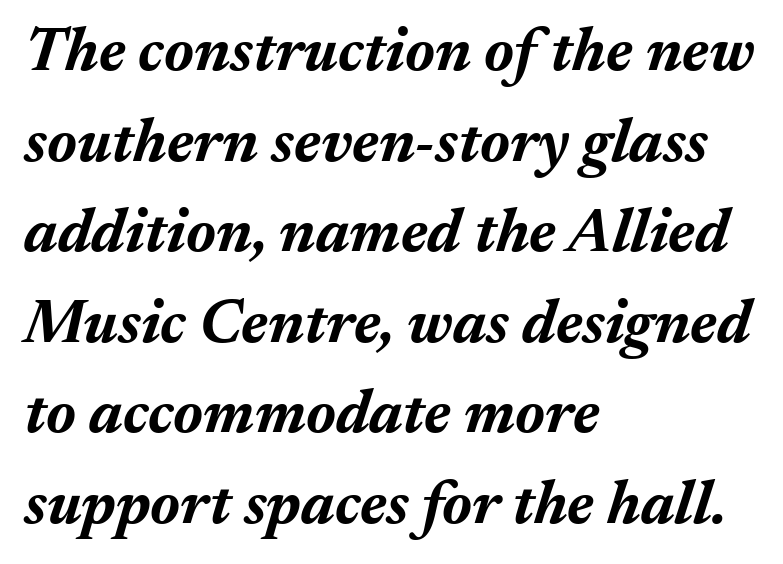
The image shows 62 px bold type, italic (leaning right); set left-aligned, normal line spacing (1.46x), normal letter spacing, not underlined; medium stroke contrast and a medium x-height.
